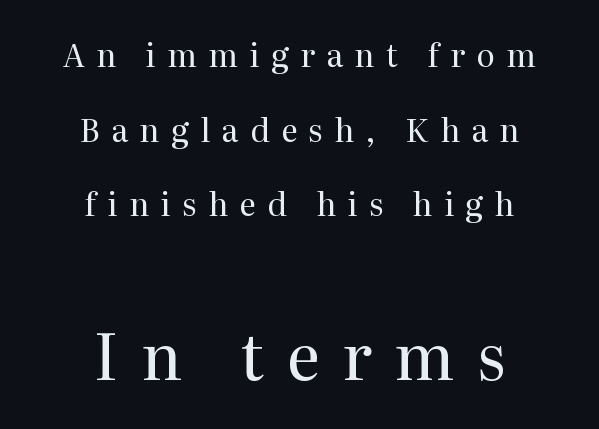
{"serif": "yes", "italic": "no", "bold": "no", "weight": "regular", "width": "normal", "stroke_contrast": "medium", "x_height": "medium", "monospaced": "no", "underline": "no", "align": "center", "line_spacing": "loose", "line_spacing_ratio": 2.33, "letter_spacing": "wide", "letter_spacing_em": 0.35, "larger_block": "second", "size_ratio": 2.0, "glyph_px": 64}
